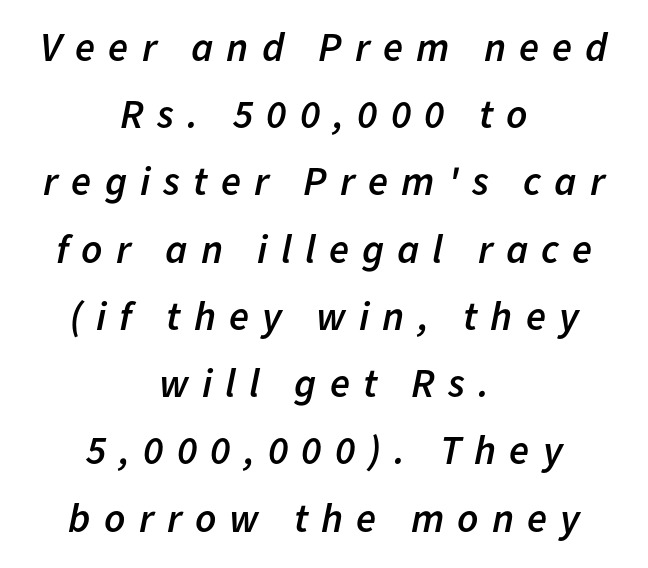
The image shows 41 px semibold type, italic (leaning right); set centered, normal line spacing (1.64x), unusually wide letter spacing (+0.32 em), not underlined; low stroke contrast and a medium x-height.
